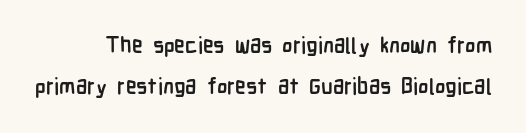
Nope, not italic — everything's standing straight. The typesetting leans heavy: a genuine bold. Students, note that the glyphs here touch the page at normal intervals. The strip under each line holds only bare page.
